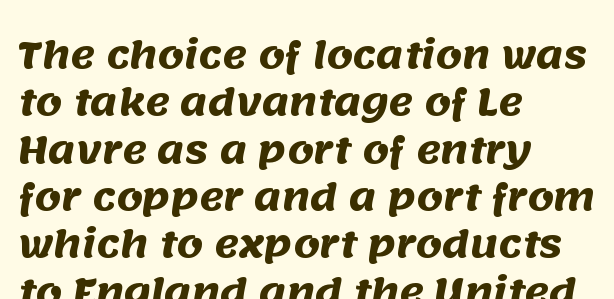
Q: Is the text bold? A: Yes.
Q: Is the typeface a serif or a sans-serif typeface? A: Sans-serif.
Q: Is the text underlined? A: No.
Q: How is the paragraph aligned? A: Left-aligned.
Q: Is the spacing between letters normal or unusually wide? A: Normal.
Q: Is the spacing between lines tight, normal or loose? A: Normal.
Q: Width (condensed, normal, or wide)? A: Normal.
Q: Stroke contrast? A: Medium.
Q: x-height? A: Large.
Q: Monospaced? A: No.
